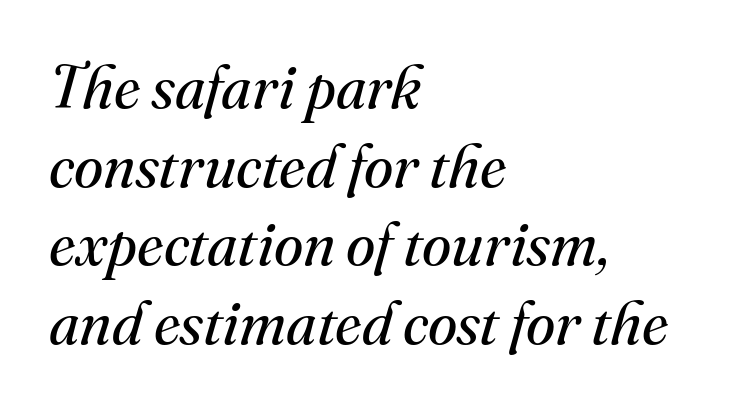
Do the characters align in a grid? No, the font is proportional. Between one letter and the next there's only the usual sliver of space. The rendering shows small feet on the letterforms — a serif design. Check under the words: just untouched page. Weight: in the light-to-regular range.
